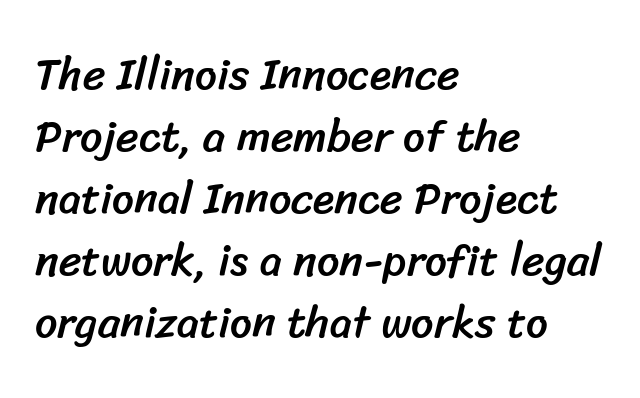
{"serif": "no", "width": "normal", "stroke_contrast": "low", "x_height": "medium", "monospaced": "no", "underline": "no", "align": "left", "line_spacing": "normal", "line_spacing_ratio": 1.41, "letter_spacing": "normal", "letter_spacing_em": 0.0, "glyph_px": 44}
